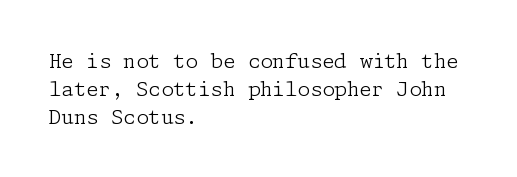
Nothing heavy about these letters — not bold at all. Compared with a centered layout, this one pins lines to the left instead. Spacing between characters is what you'd get straight out of the box. Posture: vertical. Anything drawn beneath the words? Only blank space.
